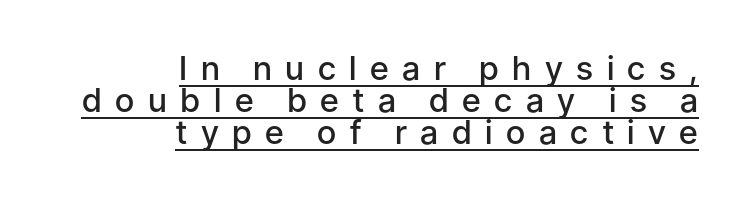
The image shows 33 px semibold sans-serif type, upright; set right-aligned, tight line spacing (0.97x), unusually wide letter spacing (+0.41 em), underlined; low stroke contrast and a medium x-height.
